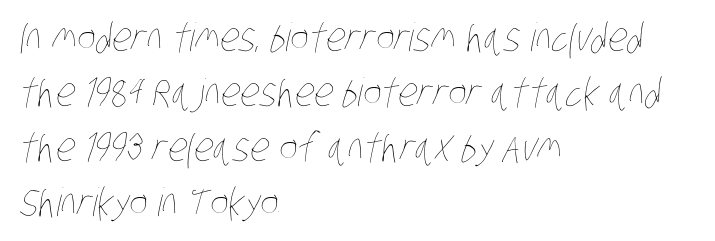
{"bold": "no", "weight": "thin", "width": "condensed", "stroke_contrast": "low", "x_height": "large", "monospaced": "no", "underline": "no", "align": "left", "line_spacing": "normal", "line_spacing_ratio": 1.41, "letter_spacing": "normal", "letter_spacing_em": 0.0, "glyph_px": 39}
